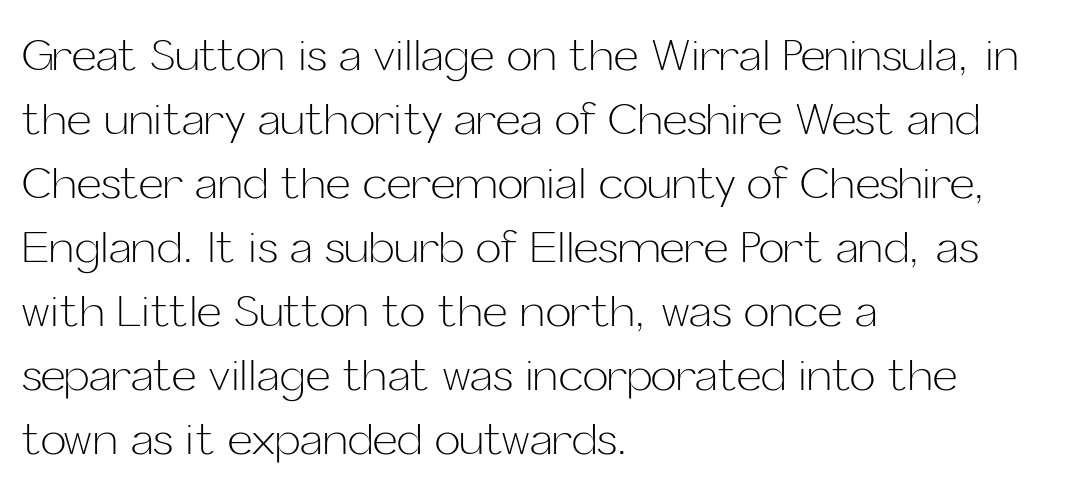
{"serif": "no", "italic": "no", "bold": "no", "weight": "light", "width": "normal", "stroke_contrast": "low", "x_height": "medium", "monospaced": "no", "underline": "no", "align": "left", "line_spacing": "normal", "line_spacing_ratio": 1.49, "letter_spacing": "normal", "letter_spacing_em": 0.0, "glyph_px": 43}
